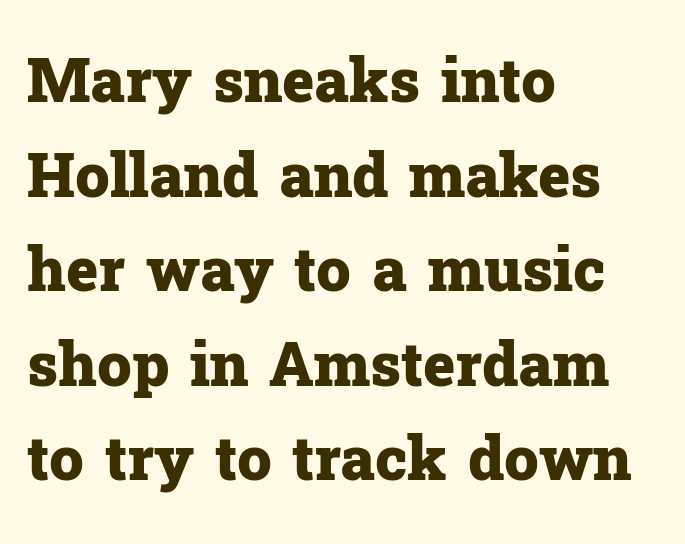
Posture: upright roman. Little horizontal feet cap the strokes, marking this as serif type. Does the weight exceed regular? Yes, all the way to bold. Note the varied advance widths — an 'i' is clearly narrower than an 'm'.
